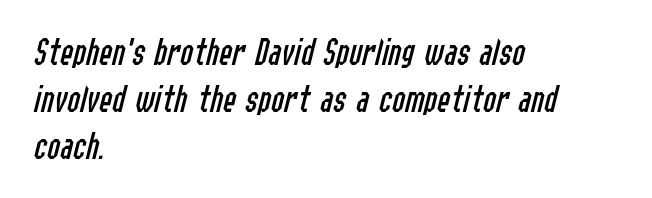
Q: Is the text bold? A: No.
Q: Is the text italic (slanted)? A: Yes, it leans right by about 14 degrees.
Q: Is the text underlined? A: No.
Q: How is the paragraph aligned? A: Left-aligned.
Q: Is the spacing between letters normal or unusually wide? A: Normal.
Q: Width (condensed, normal, or wide)? A: Condensed.
Q: Stroke contrast? A: Low.
Q: x-height? A: Medium.
Q: Monospaced? A: No.
